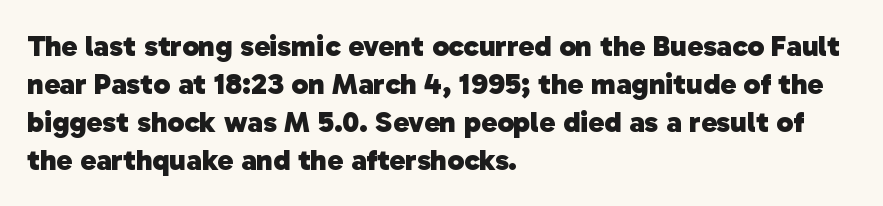
{"serif": "no", "bold": "yes", "weight": "heavy", "width": "normal", "stroke_contrast": "low", "x_height": "medium", "monospaced": "no", "underline": "no", "align": "left", "line_spacing": "normal", "line_spacing_ratio": 1.27, "letter_spacing": "normal", "letter_spacing_em": 0.0, "glyph_px": 30}
